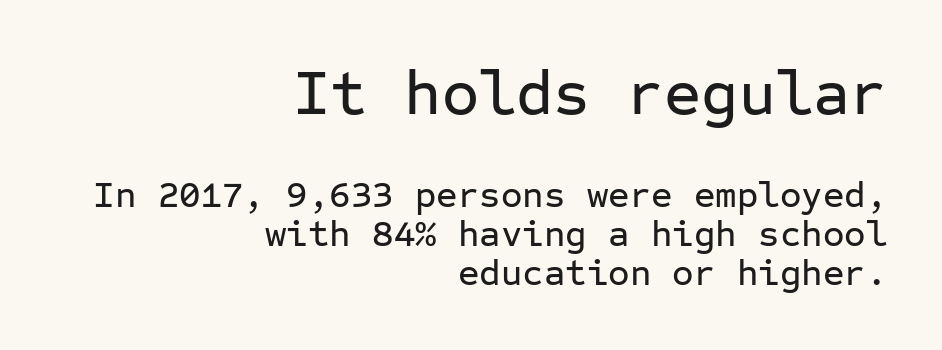
Q: Is the text italic (slanted)? A: No, it is upright.
Q: Is the typeface a serif or a sans-serif typeface? A: Sans-serif.
Q: Is the text underlined? A: No.
Q: How is the paragraph aligned? A: Right-aligned.
Q: Is the spacing between letters normal or unusually wide? A: Normal.
Q: Is the spacing between lines tight, normal or loose? A: Tight.
Q: Which block of text is set in a larger size, the first (top) or the second (bottom)? A: The first (top) one.
Q: Width (condensed, normal, or wide)? A: Normal.
Q: Stroke contrast? A: Low.
Q: x-height? A: Medium.
Q: Monospaced? A: Yes.
